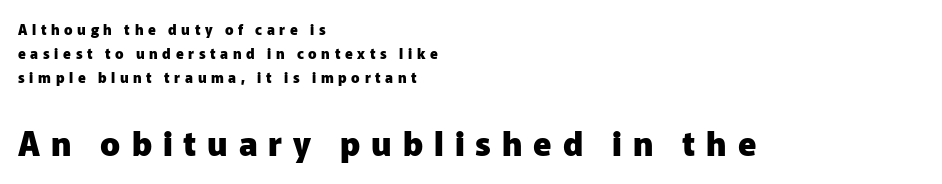
{"serif": "no", "italic": "no", "bold": "yes", "weight": "heavy", "width": "normal", "stroke_contrast": "low", "x_height": "medium", "monospaced": "no", "underline": "no", "align": "left", "line_spacing_ratio": 1.72, "letter_spacing": "wide", "letter_spacing_em": 0.33, "larger_block": "second", "size_ratio": 2.36, "glyph_px": 33}
